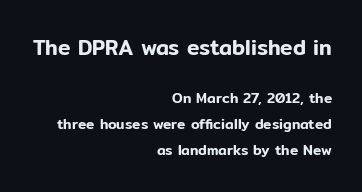
{"italic": "no", "underline": "no", "align": "right", "line_spacing_ratio": 1.87, "letter_spacing": "normal", "letter_spacing_em": 0.0, "larger_block": "first", "size_ratio": 1.5, "glyph_px": 21}
